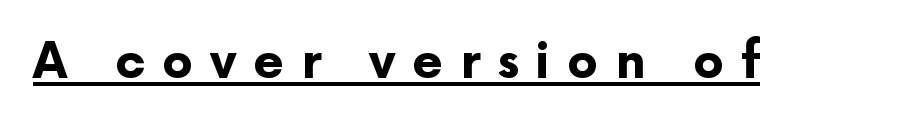
The image shows 49 px bold sans-serif type, upright; set unusually wide letter spacing (+0.34 em), underlined; low stroke contrast and a medium x-height.
